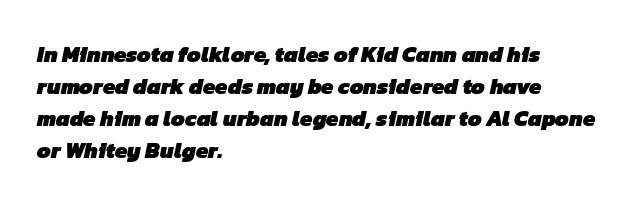
The image shows 22 px bold type; set left-aligned, normal line spacing (1.46x), normal letter spacing, not underlined.
